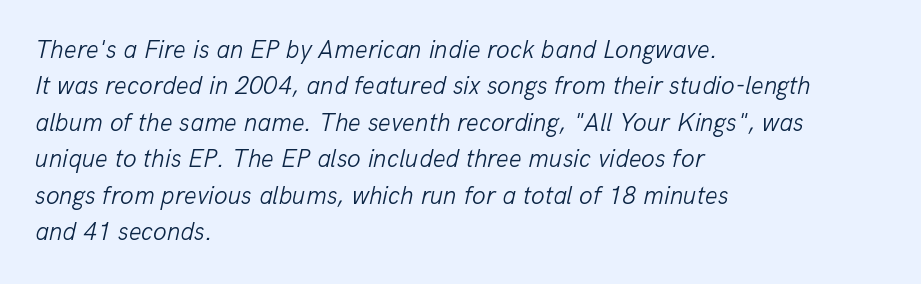
{"italic": "yes", "lean": "right", "slant_degrees": 13, "bold": "no", "underline": "no", "align": "left", "line_spacing": "normal", "line_spacing_ratio": 1.46, "letter_spacing": "normal", "letter_spacing_em": 0.0, "glyph_px": 25}
